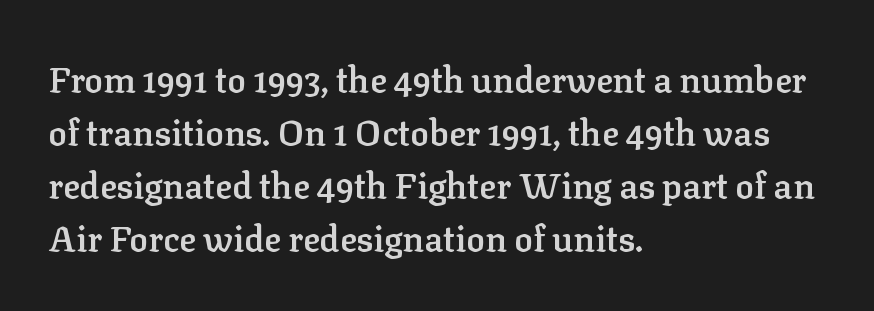
The image shows 35 px semibold serif type, upright; set left-aligned, normal line spacing (1.51x), normal letter spacing, not underlined; low stroke contrast and a medium x-height.
